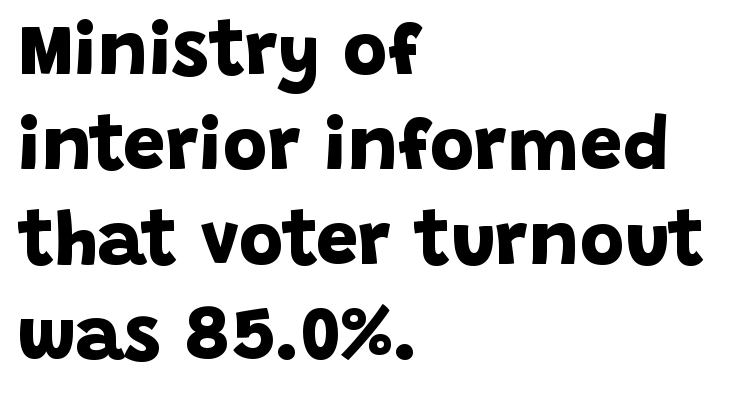
{"serif": "no", "bold": "yes", "weight": "bold", "width": "normal", "stroke_contrast": "low", "x_height": "large", "monospaced": "no", "underline": "no", "align": "left", "line_spacing": "normal", "line_spacing_ratio": 1.25, "letter_spacing": "normal", "letter_spacing_em": 0.0, "glyph_px": 76}
